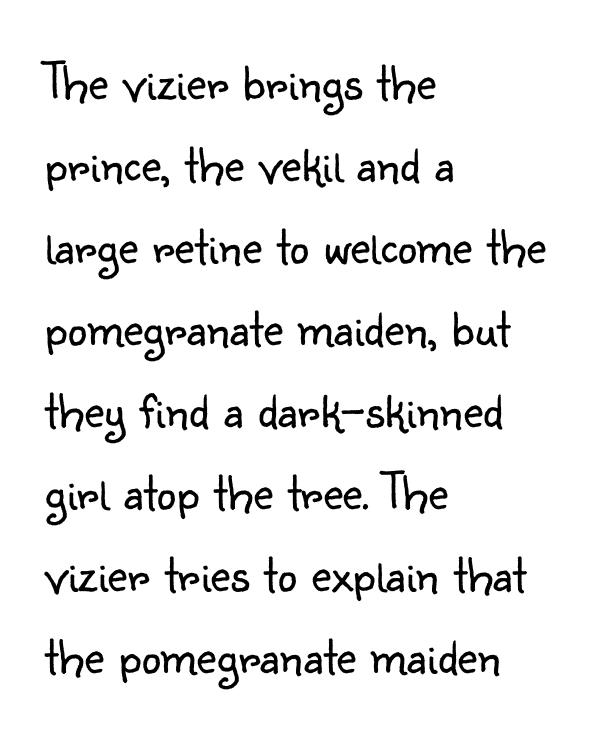
Students, observe: this is what conventionally led text looks like. Descenders are the only things crossing below the line. This is the regular roman posture of the typeface. Typeset ragged right — the left edge is the straight one. The strokes carry an ordinary text weight at most. Proportional: the letters do not fall into vertical columns.
